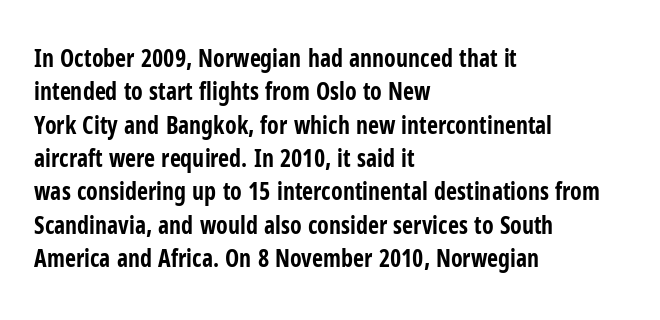
You can tell it's not italic because the verticals are truly vertical. Descender tails drop into unmarked territory. Baseline-to-baseline distance is the conventional proportion of letter height. Nobody touched the tracking dial on this one. Thick stems and heavy bowls — unmistakably bold. One-word summary of the alignment: left.
